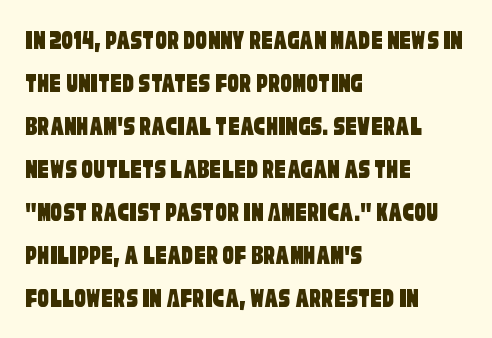
Q: Is the typeface a serif or a sans-serif typeface? A: Sans-serif.
Q: Is the text underlined? A: No.
Q: How is the paragraph aligned? A: Left-aligned.
Q: Is the spacing between letters normal or unusually wide? A: Normal.
Q: Is the spacing between lines tight, normal or loose? A: Normal.
Q: Width (condensed, normal, or wide)? A: Condensed.
Q: Stroke contrast? A: Low.
Q: x-height? A: Large.
Q: Monospaced? A: No.
